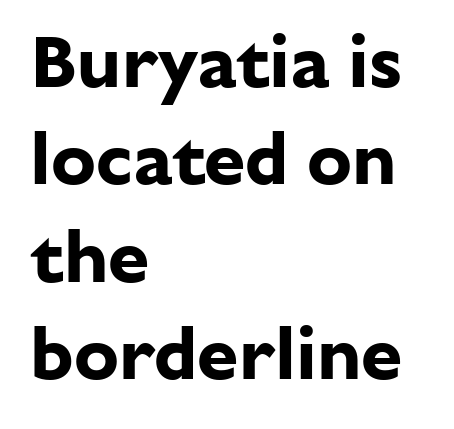
Strokes here are thick enough to call this a true bold. A typesetter would call this zero additional tracking. The passage shown stacks its lines at a standard gap. A typesetter would mark this as roman, not italic. A classic flush-left, rag-right setting is used for this passage.
